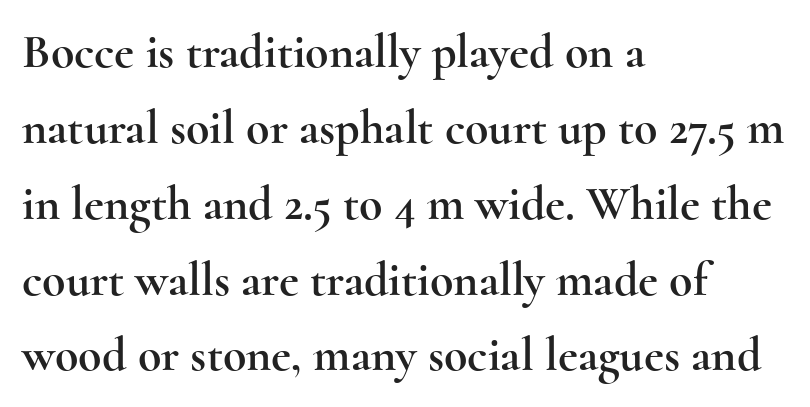
The image shows 48 px wide serif type, upright; set left-aligned, normal line spacing (1.58x), normal letter spacing, not underlined; a small x-height.
